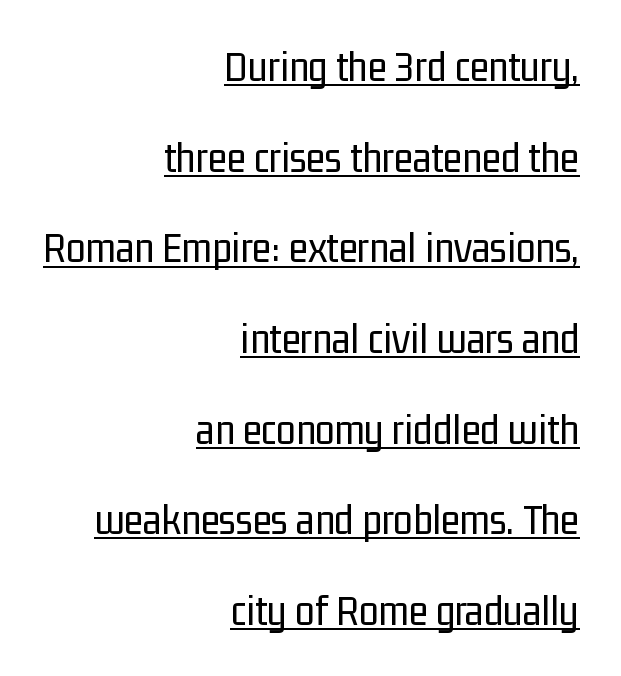
{"serif": "no", "italic": "no", "bold": "no", "weight": "regular", "width": "condensed", "stroke_contrast": "low", "x_height": "medium", "monospaced": "no", "underline": "yes", "align": "right", "line_spacing": "loose", "line_spacing_ratio": 2.06, "letter_spacing": "normal", "letter_spacing_em": 0.0, "glyph_px": 44}
